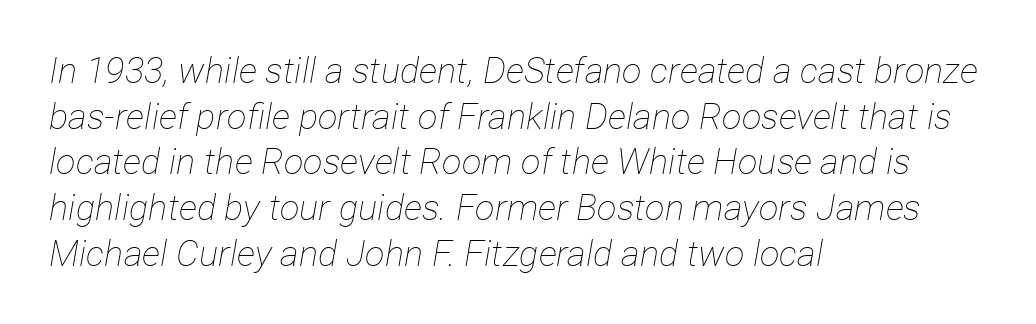
The image shows 36 px thin, condensed type, italic (leaning right); set left-aligned, normal line spacing (1.27x), normal letter spacing, not underlined; low stroke contrast and a medium x-height.
